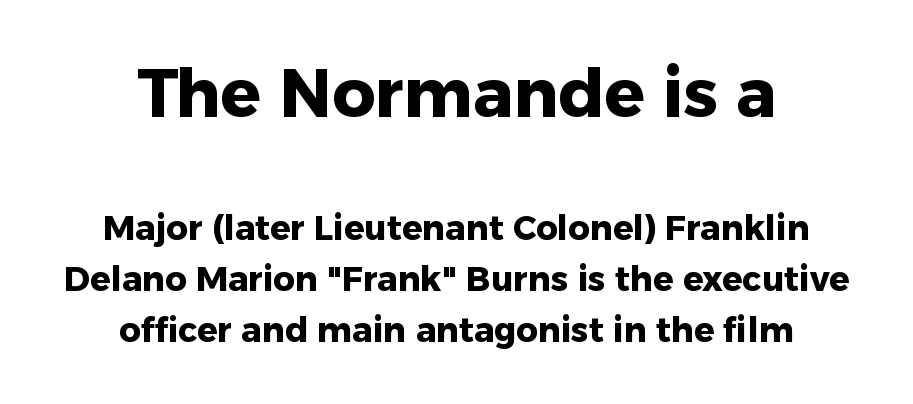
The image shows 67 px heavy sans-serif type, upright; set centered, normal line spacing (1.51x), normal letter spacing, not underlined; the first (top) block is 1.97x larger; low stroke contrast and a medium x-height.
